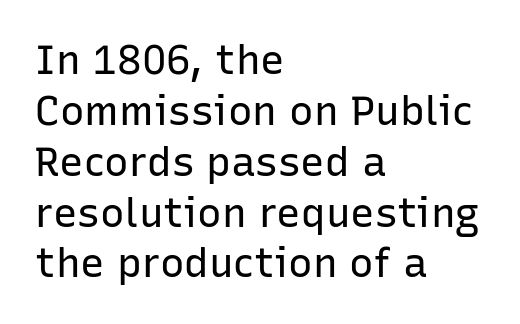
The paragraph has a hard left edge and a soft right edge. Caption: standard tracking, unaltered. Does the type have serifs? No, each stem ends abruptly. You could not count columns in this text — the font is proportionally spaced.
